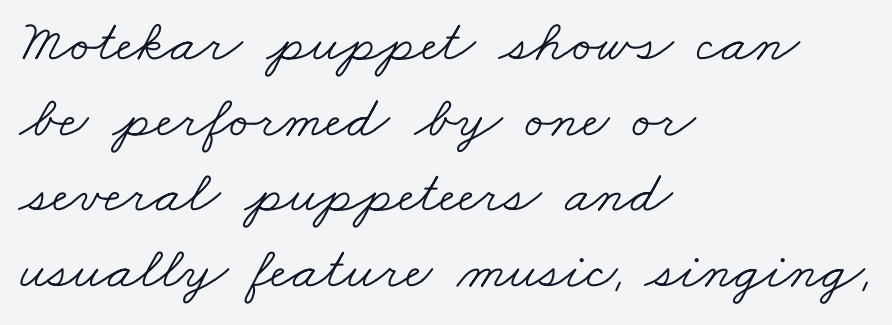
The image shows 60 px light, wide serif type; set left-aligned, normal line spacing (1.26x), normal letter spacing, not underlined; low stroke contrast and a small x-height.
